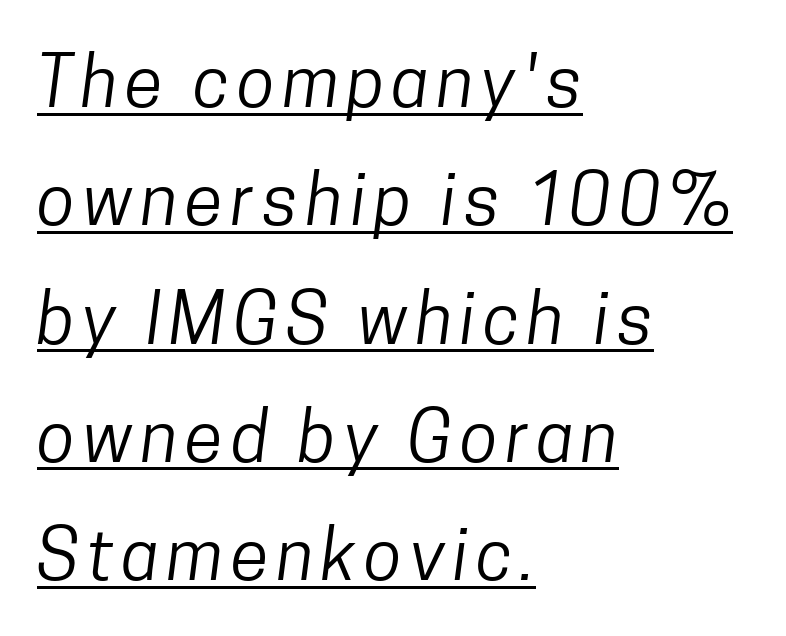
This sample keeps an unexceptional amount of space between lines. Short and long lines alike share a common starting point at left. Type style note: lacks serifs. This is not heavy type; no bold has been used. The face used here is proportionally spaced, like ordinary book or web type. The lettering is marked with a stroke running underneath it.
